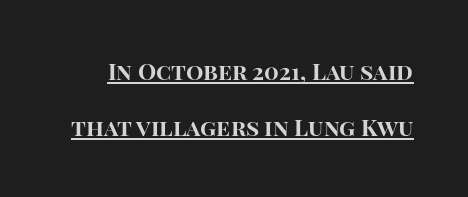
The image shows 23 px bold type, upright; set loose line spacing (2.42x), normal letter spacing, underlined.
